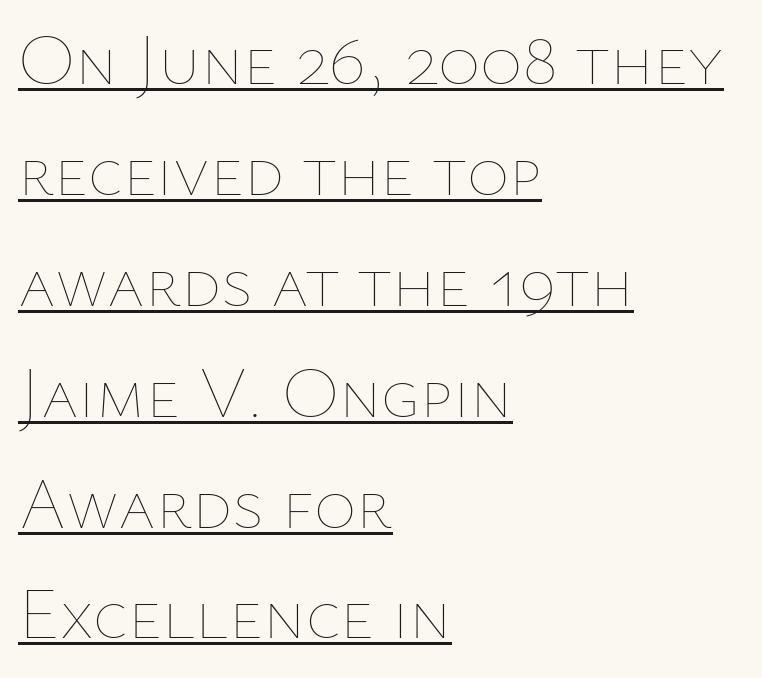
These lines are rendered in a variable-pitch font. Look at the tracking — it's just the regular setting, nothing added. You can tell it's not italic because the verticals are truly vertical. The face looks like a standard text weight, possibly lighter. Visually the block forms a straight wall on the left and a jagged coastline on the right.
